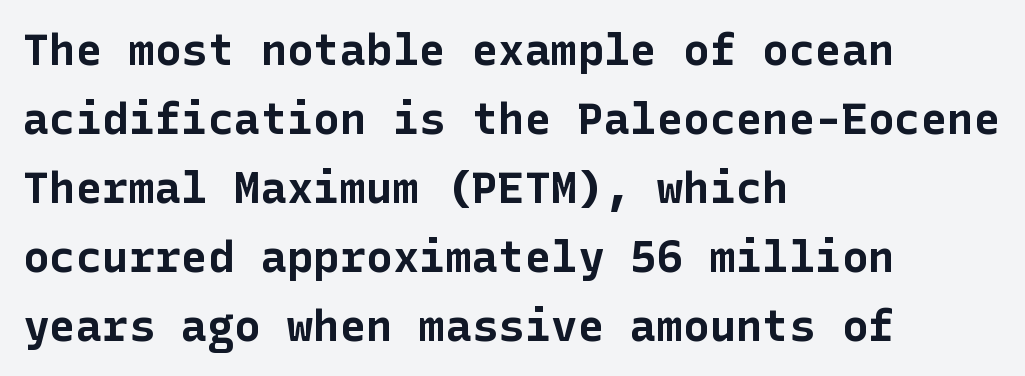
The image shows 44 px bold sans-serif type, upright; set left-aligned, normal line spacing (1.57x), normal letter spacing, not underlined; low stroke contrast and a medium x-height.
